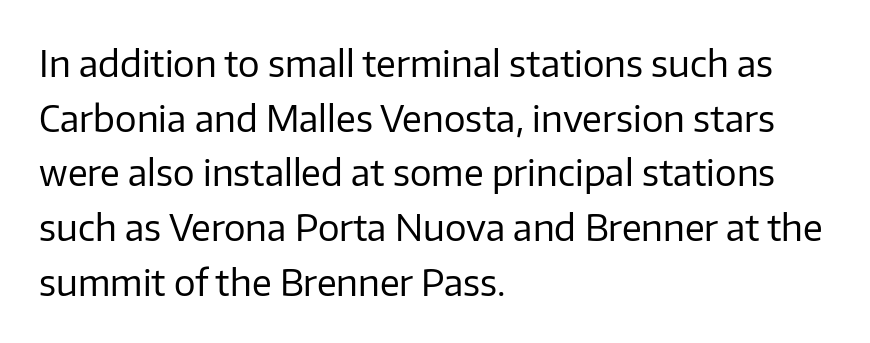
Q: Is the text bold? A: No.
Q: Is the text italic (slanted)? A: No, it is upright.
Q: Is the typeface a serif or a sans-serif typeface? A: Sans-serif.
Q: Is the text underlined? A: No.
Q: How is the paragraph aligned? A: Left-aligned.
Q: Is the spacing between letters normal or unusually wide? A: Normal.
Q: Is the spacing between lines tight, normal or loose? A: Normal.
Q: Width (condensed, normal, or wide)? A: Normal.
Q: Stroke contrast? A: Low.
Q: x-height? A: Medium.
Q: Monospaced? A: No.
